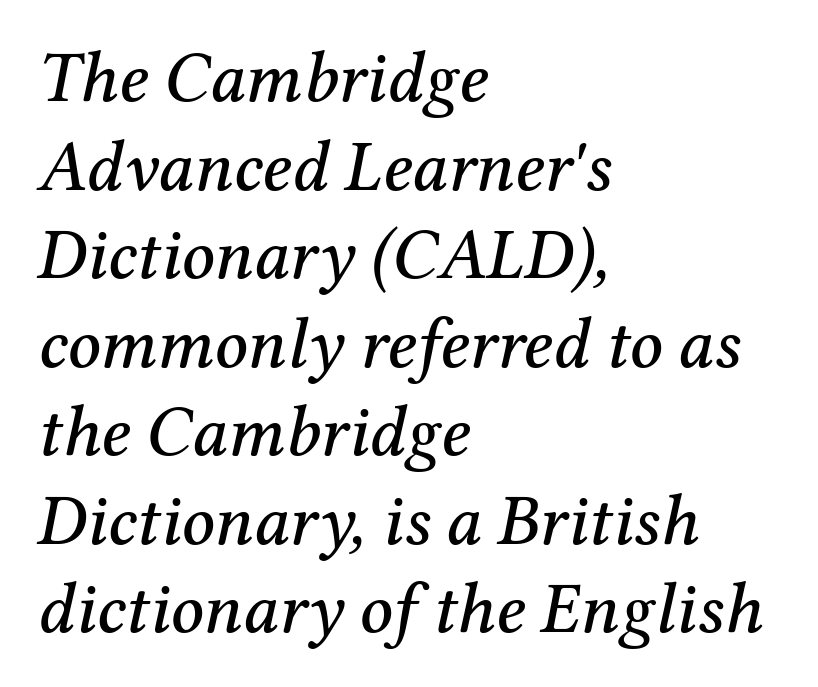
Q: Is the text italic (slanted)? A: Yes, it leans right by about 12 degrees.
Q: Is the typeface a serif or a sans-serif typeface? A: Serif.
Q: Is the text underlined? A: No.
Q: How is the paragraph aligned? A: Left-aligned.
Q: Is the spacing between letters normal or unusually wide? A: Normal.
Q: Width (condensed, normal, or wide)? A: Normal.
Q: Stroke contrast? A: Medium.
Q: x-height? A: Medium.
Q: Monospaced? A: No.
